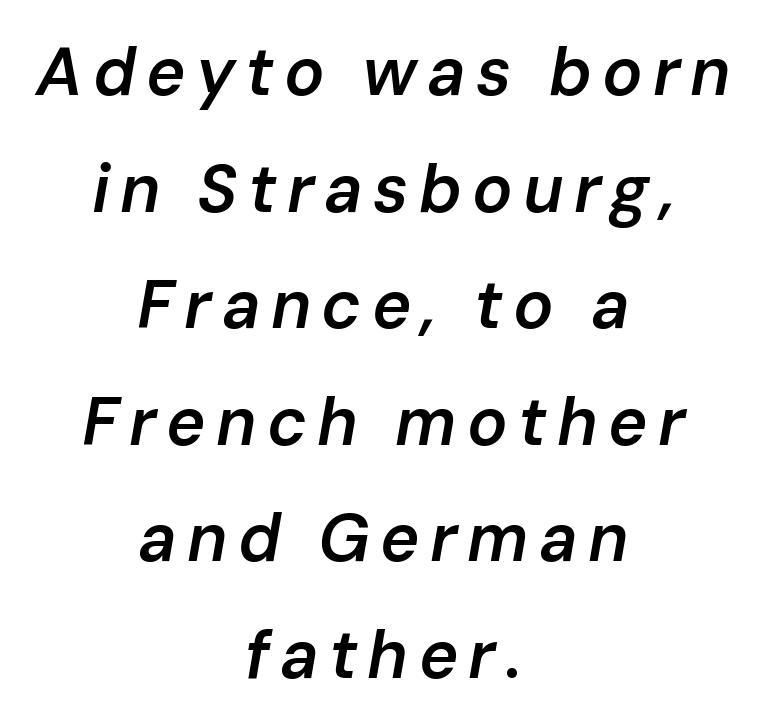
{"italic": "yes", "lean": "right", "slant_degrees": 10, "bold": "semi", "weight": "semibold", "width": "normal", "stroke_contrast": "low", "x_height": "medium", "monospaced": "no", "underline": "no", "align": "center", "line_spacing_ratio": 1.74, "glyph_px": 67}
